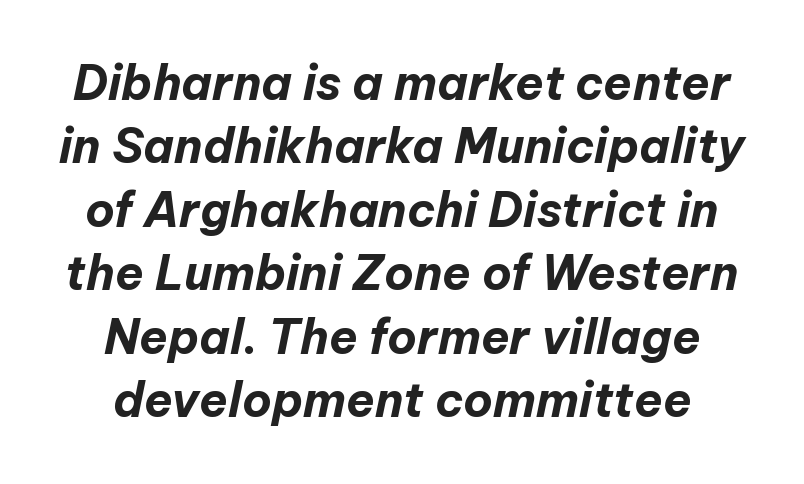
Q: Is the text bold? A: Yes.
Q: Is the text italic (slanted)? A: Yes, it leans right by about 12 degrees.
Q: Is the text underlined? A: No.
Q: Is the spacing between letters normal or unusually wide? A: Normal.
Q: Is the spacing between lines tight, normal or loose? A: Normal.
Q: Width (condensed, normal, or wide)? A: Normal.
Q: Stroke contrast? A: Low.
Q: x-height? A: Medium.
Q: Monospaced? A: No.
